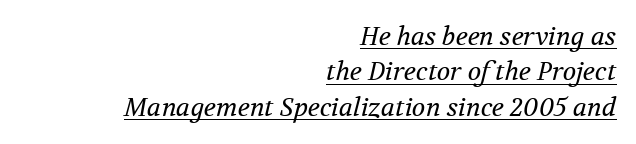
The lettering is marked with a stroke running underneath it. There's an unmistakable incline to the writing here. The font is comparable to plain body text, perhaps lighter. A typesetter would call this zero additional tracking.
